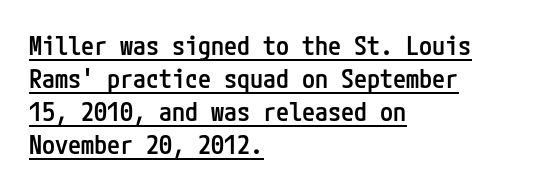
{"italic": "no", "bold": "semi", "underline": "yes", "align": "left", "line_spacing": "normal", "line_spacing_ratio": 1.27, "letter_spacing": "normal", "letter_spacing_em": 0.0, "glyph_px": 26}
